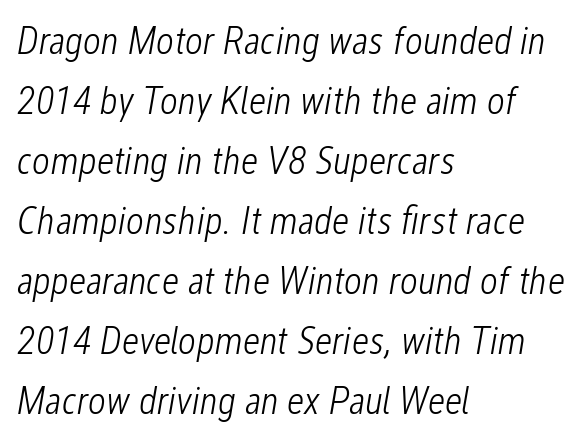
The image shows 39 px light, condensed type, italic (leaning right); set left-aligned, normal line spacing (1.54x), normal letter spacing, not underlined; low stroke contrast and a medium x-height.
